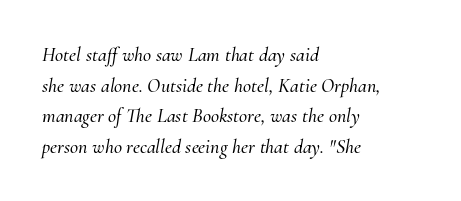
The image shows 20 px text type, italic (leaning right); set left-aligned, normal line spacing (1.53x), normal letter spacing, not underlined.
